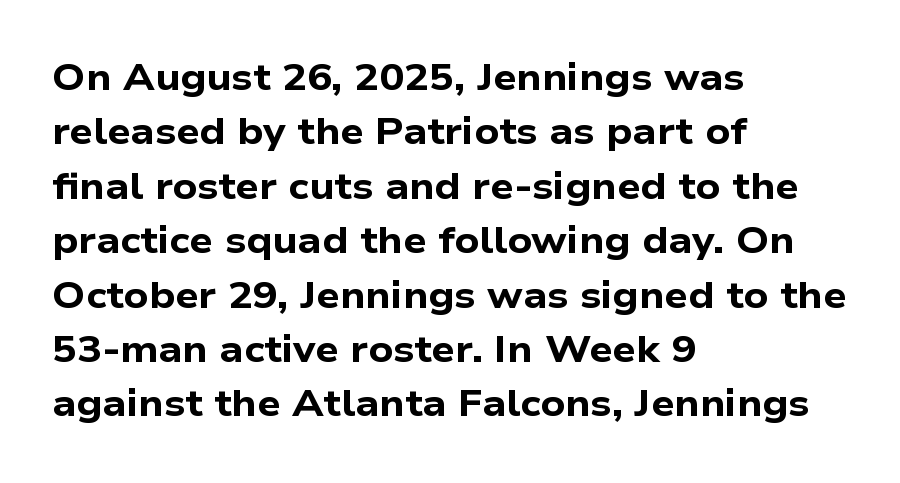
The image shows 37 px bold, wide sans-serif type; set left-aligned, normal line spacing (1.47x), normal letter spacing, not underlined; low stroke contrast and a medium x-height.
